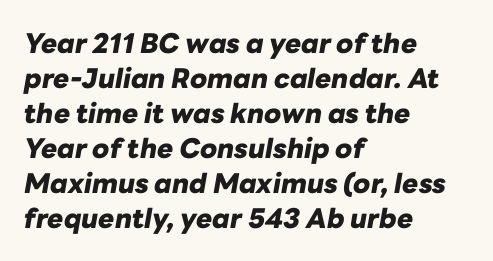
The image shows 27 px bold type, italic (leaning right); set left-aligned, normal line spacing (1.3x), normal letter spacing, not underlined.
